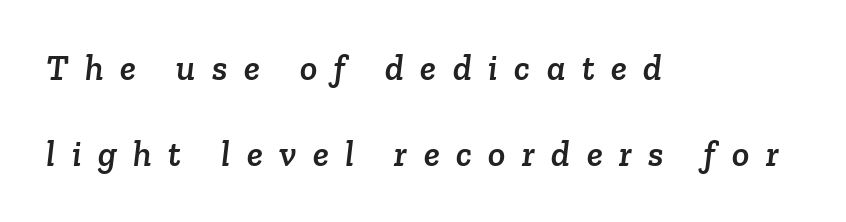
{"serif": "yes", "width": "normal", "stroke_contrast": "low", "x_height": "medium", "monospaced": "no", "underline": "no", "align": "left", "line_spacing": "loose", "line_spacing_ratio": 2.38, "letter_spacing": "wide", "letter_spacing_em": 0.46, "glyph_px": 36}
